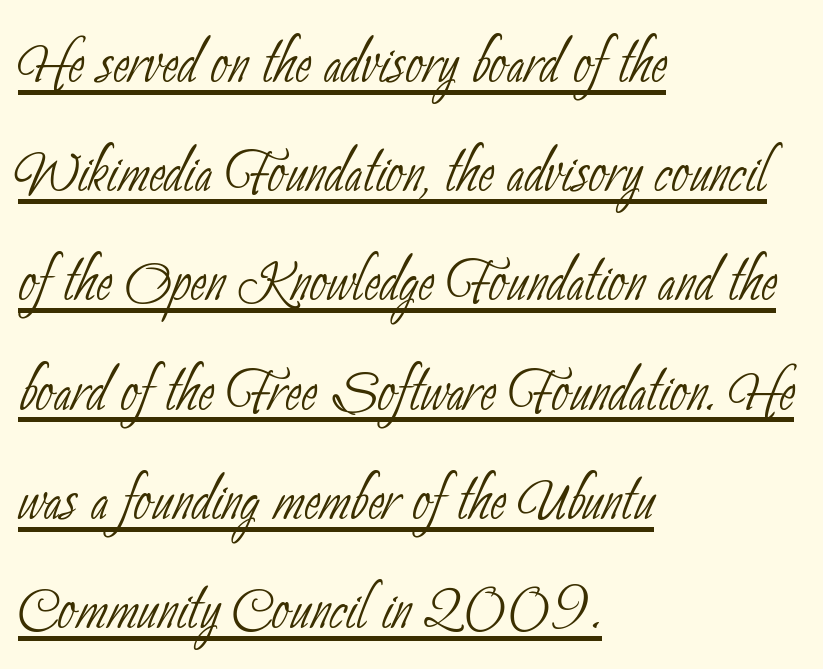
Q: Is the text bold? A: No.
Q: Is the typeface a serif or a sans-serif typeface? A: Sans-serif.
Q: Is the text underlined? A: Yes.
Q: How is the paragraph aligned? A: Left-aligned.
Q: Is the spacing between letters normal or unusually wide? A: Normal.
Q: Is the spacing between lines tight, normal or loose? A: Normal.
Q: Width (condensed, normal, or wide)? A: Condensed.
Q: Stroke contrast? A: Low.
Q: x-height? A: Small.
Q: Monospaced? A: No.
